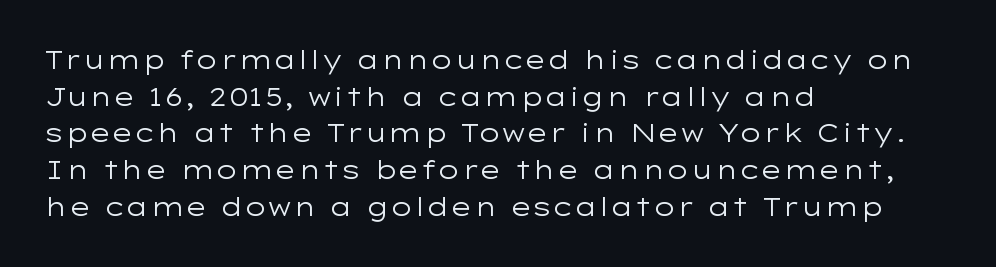
Q: Is the text bold? A: No.
Q: Is the text italic (slanted)? A: No, it is upright.
Q: Is the text underlined? A: No.
Q: How is the paragraph aligned? A: Left-aligned.
Q: Is the spacing between letters normal or unusually wide? A: Normal.
Q: Is the spacing between lines tight, normal or loose? A: Normal.
